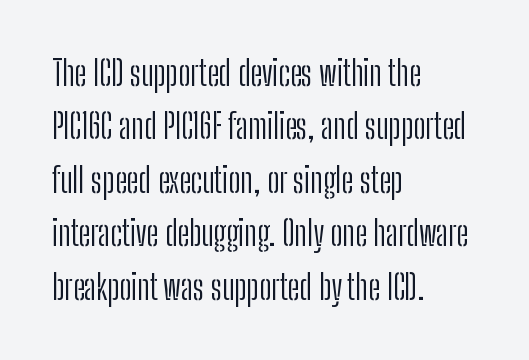
A typesetter would call this proportional, since set widths differ per character. Honestly, the letter spacing is just normal — you wouldn't notice it. Rendered with straight, roman letterforms. Glance below the letters and you will spot only blank space. Every row of glyphs begins at an identical x-position on the left. A sans-serif font was chosen for this passage.
